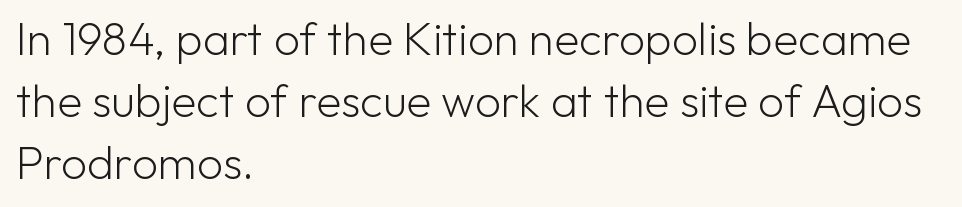
The image shows 46 px light sans-serif type, upright; set left-aligned, normal line spacing (1.35x), normal letter spacing, not underlined; low stroke contrast and a medium x-height.
